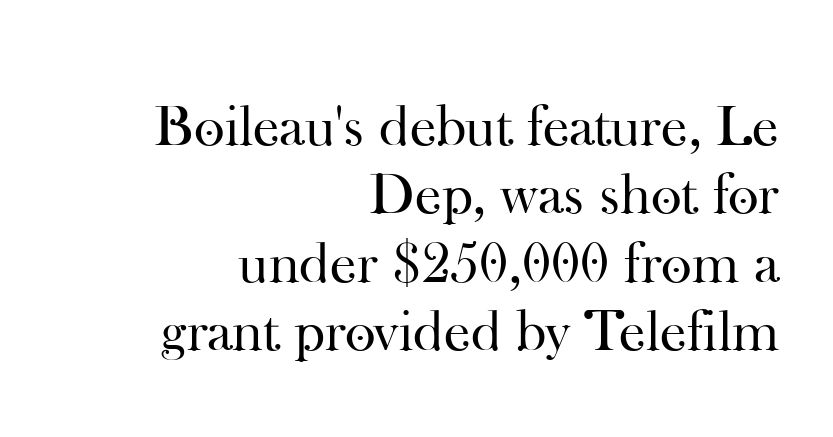
{"serif": "yes", "italic": "no", "bold": "no", "weight": "regular", "width": "normal", "stroke_contrast": "high", "x_height": "small", "monospaced": "no", "underline": "no", "align": "right", "line_spacing_ratio": 1.16, "letter_spacing": "normal", "letter_spacing_em": 0.0, "glyph_px": 59}
